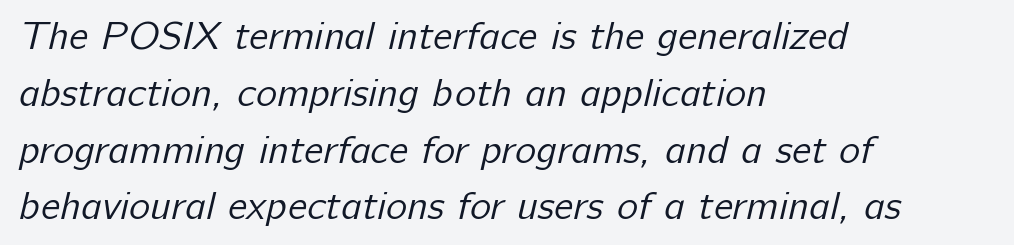
In terms of leading, this rendering sits right in the middle. Think of a printed novel: that variable character pitch is what you see here. Stems here are at most as thick as an everyday book face. Line starts are locked; line ends wander. How are the letters spaced? Ordinarily, with no added tracking.
